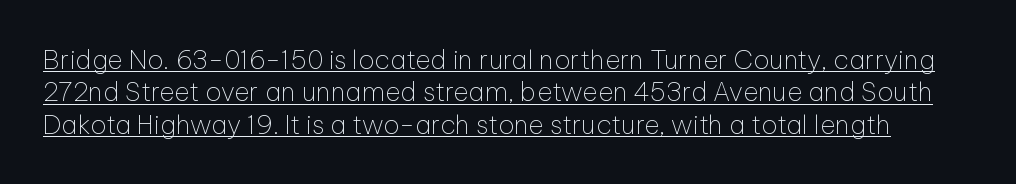
No chunkiness to these letters — they're not bold. The horizontal fit of the characters is conventional and even. A rule runs beneath these lines of type. Nope, not italic — everything's standing straight.
